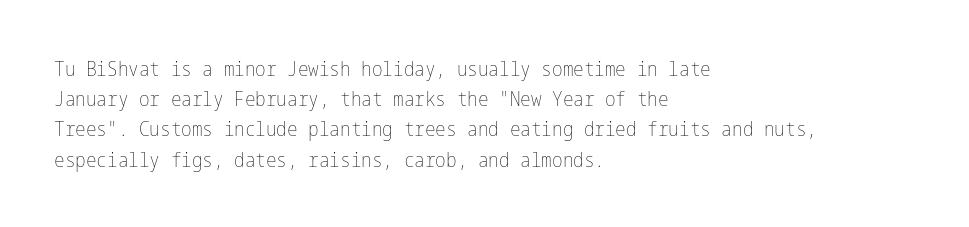
{"italic": "no", "bold": "no", "underline": "no", "align": "left", "line_spacing": "normal", "line_spacing_ratio": 1.51, "letter_spacing": "normal", "letter_spacing_em": 0.0, "glyph_px": 20}
